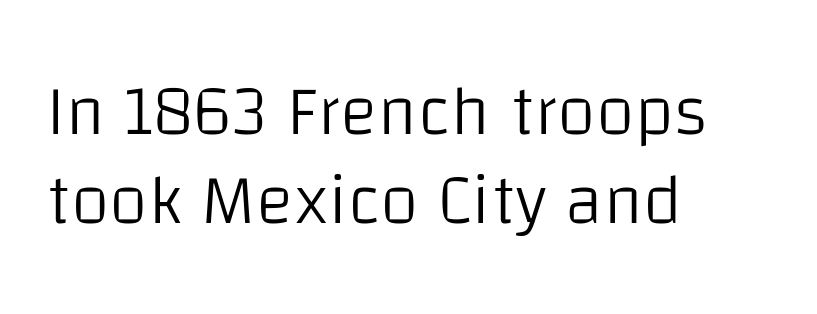
Do the characters align in a grid? No, the font is proportional. Italic: no, the glyphs are upright roman. Notice how descenders clear the ascenders below comfortably — that's standard leading. Which margin do the lines hug? The left one — the right edge is uneven. The strokes carry an ordinary text weight at most.
